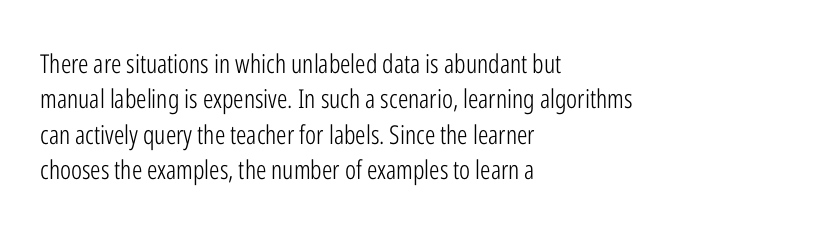
Vertically, the passage feels balanced, rows spaced as you'd expect. No italicization has been applied; the sample stays upright. A bare baseline throughout the passage. Think standard paragraph weight, or any step lighter than that.
